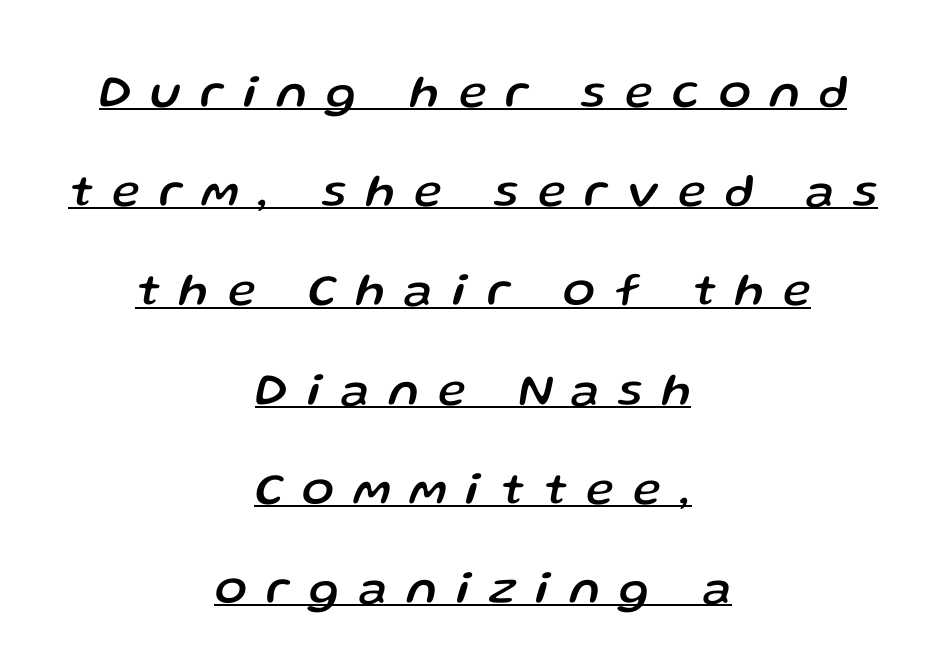
{"italic": "yes", "lean": "right", "slant_degrees": 13, "width": "normal", "stroke_contrast": "low", "x_height": "medium", "monospaced": "no", "underline": "yes", "align": "center", "line_spacing": "loose", "line_spacing_ratio": 2.11, "letter_spacing": "wide", "letter_spacing_em": 0.42, "glyph_px": 47}
